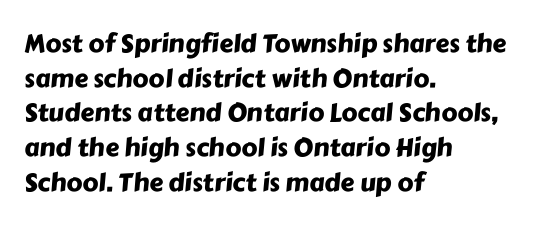
The leading is moderate, giving the passage an even texture. The passage shown is not underscored anywhere. These lines are set flush left with a ragged right edge. The tracking reads as untouched default to a designer's eye.
